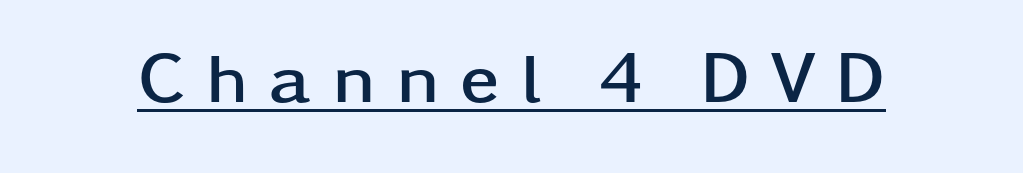
Its strokes are broad and dark, the hallmark of bold type. The rendering uses natural spacing where letterforms have individual widths. In terms of posture, this sample is upright. The passage shown has open, widely tracked lettering throughout.
